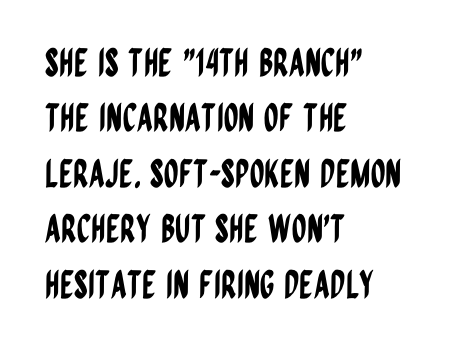
{"serif": "no", "italic": "no", "width": "condensed", "stroke_contrast": "low", "x_height": "large", "monospaced": "no", "underline": "no", "align": "left", "line_spacing": "normal", "line_spacing_ratio": 1.46, "letter_spacing": "normal", "letter_spacing_em": 0.0, "glyph_px": 38}
